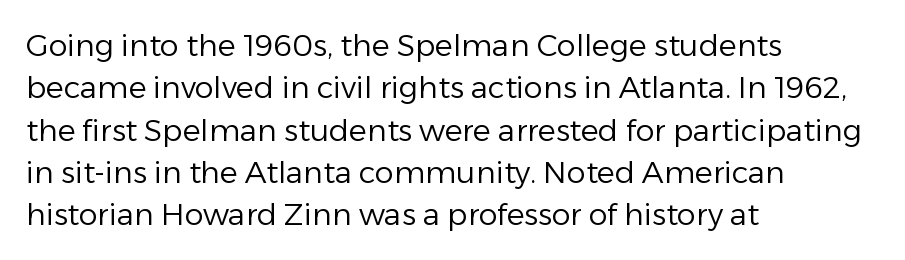
This rendering features lettering with no underline. Each letter keeps its own natural width here, so spacing adapts to shape. This block has exactly the height ordinary leading produces. Unlike a traditional serif, this face leaves its strokes unadorned.
